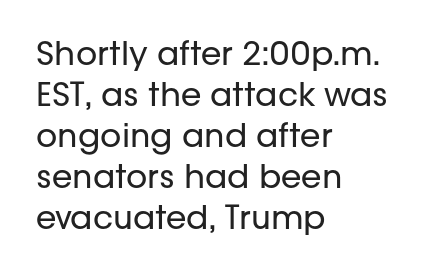
{"serif": "no", "italic": "no", "bold": "no", "weight": "regular", "width": "normal", "stroke_contrast": "low", "x_height": "medium", "monospaced": "no", "underline": "no", "align": "left", "line_spacing_ratio": 1.24, "letter_spacing": "normal", "letter_spacing_em": 0.0, "glyph_px": 33}
